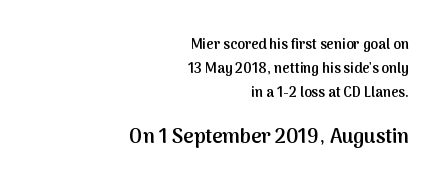
{"italic": "no", "bold": "semi", "underline": "no", "align": "right", "line_spacing_ratio": 1.71, "letter_spacing": "normal", "letter_spacing_em": 0.0, "larger_block": "second", "size_ratio": 1.43, "glyph_px": 20}
